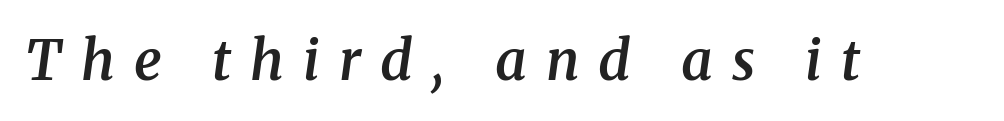
The image shows 55 px semibold serif type, italic (leaning right); set unusually wide letter spacing (+0.35 em), not underlined; medium stroke contrast and a medium x-height.
